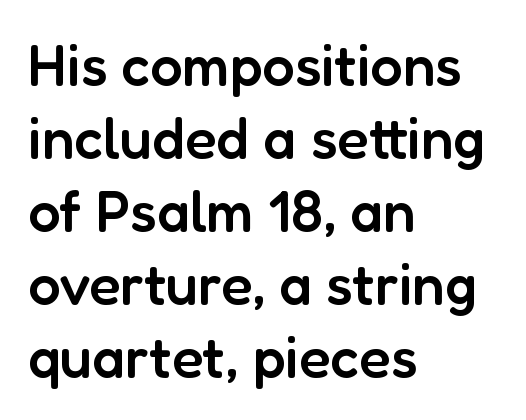
{"serif": "no", "italic": "no", "bold": "semi", "weight": "semibold", "width": "normal", "stroke_contrast": "low", "x_height": "medium", "monospaced": "no", "underline": "no", "align": "left", "line_spacing": "normal", "line_spacing_ratio": 1.26, "letter_spacing": "normal", "letter_spacing_em": 0.0, "glyph_px": 58}
